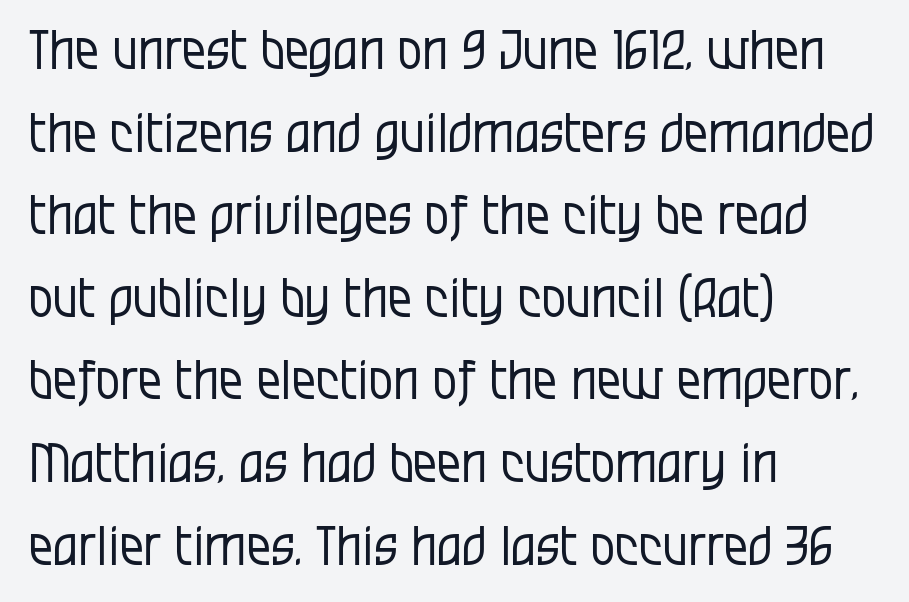
{"serif": "no", "italic": "no", "bold": "no", "weight": "regular", "width": "condensed", "stroke_contrast": "low", "x_height": "large", "monospaced": "no", "underline": "no", "align": "left", "line_spacing": "normal", "line_spacing_ratio": 1.53, "letter_spacing": "normal", "letter_spacing_em": 0.0, "glyph_px": 54}
